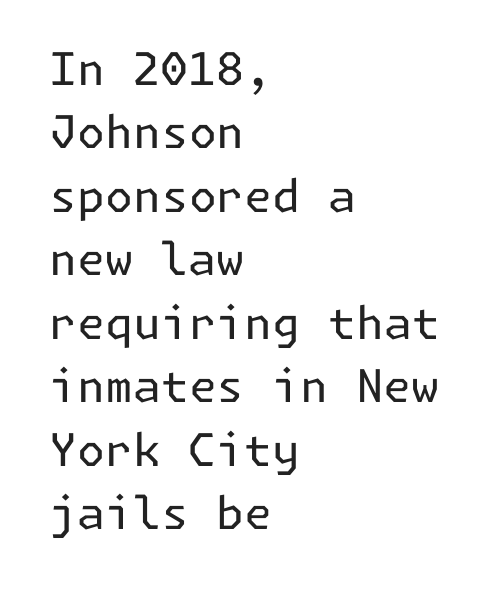
{"serif": "no", "italic": "no", "bold": "no", "weight": "regular", "width": "normal", "stroke_contrast": "low", "x_height": "medium", "underline": "no", "align": "left", "line_spacing": "normal", "line_spacing_ratio": 1.41, "letter_spacing": "normal", "letter_spacing_em": 0.0, "glyph_px": 45}
